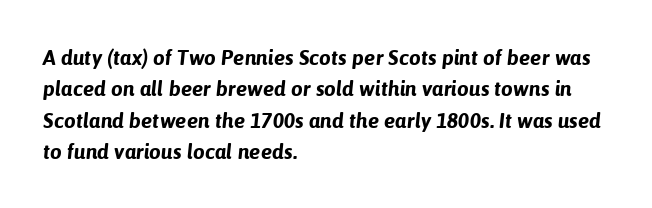
{"italic": "yes", "lean": "right", "slant_degrees": 6, "bold": "yes", "underline": "no", "align": "left", "line_spacing": "normal", "line_spacing_ratio": 1.49, "letter_spacing": "normal", "letter_spacing_em": 0.0, "glyph_px": 21}
